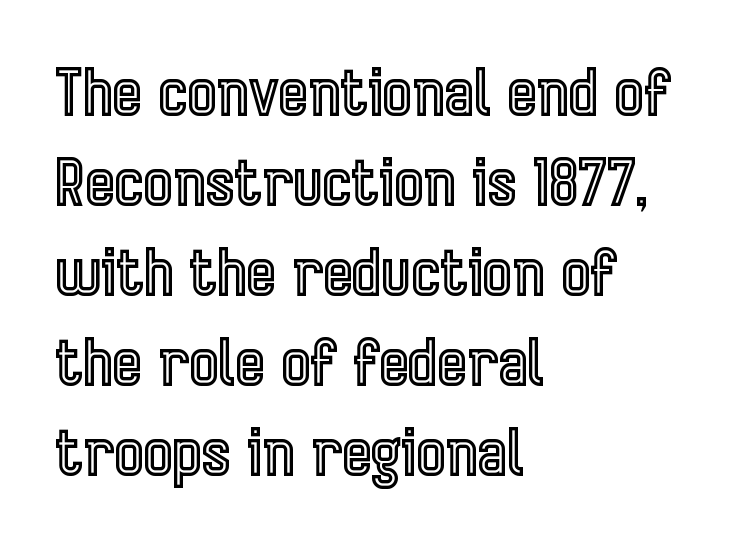
The passage shown has conventional tracking throughout. This sample has the flowing, uneven cadence of proportional lettering. The paragraph shown leans on its left margin. Upright lettering throughout. The space directly below the letters is spotless. Regular leading.
